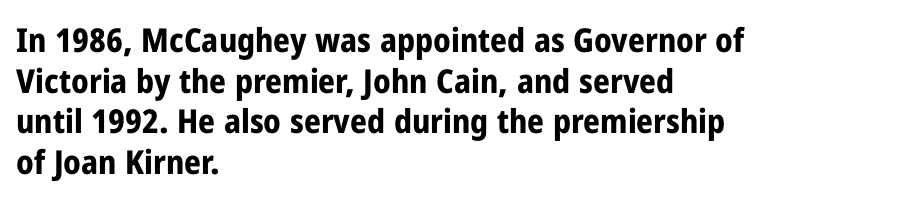
Q: Is the text bold? A: Yes.
Q: Is the text italic (slanted)? A: No, it is upright.
Q: Is the typeface a serif or a sans-serif typeface? A: Sans-serif.
Q: Is the text underlined? A: No.
Q: How is the paragraph aligned? A: Left-aligned.
Q: Is the spacing between letters normal or unusually wide? A: Normal.
Q: Width (condensed, normal, or wide)? A: Condensed.
Q: Stroke contrast? A: Low.
Q: x-height? A: Medium.
Q: Monospaced? A: No.
